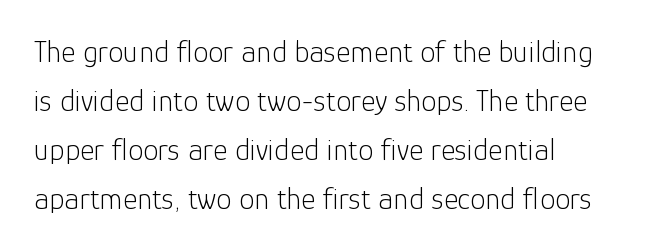
The image shows 31 px light sans-serif type, upright; set normal line spacing (1.58x), normal letter spacing, not underlined; low stroke contrast and a medium x-height.
